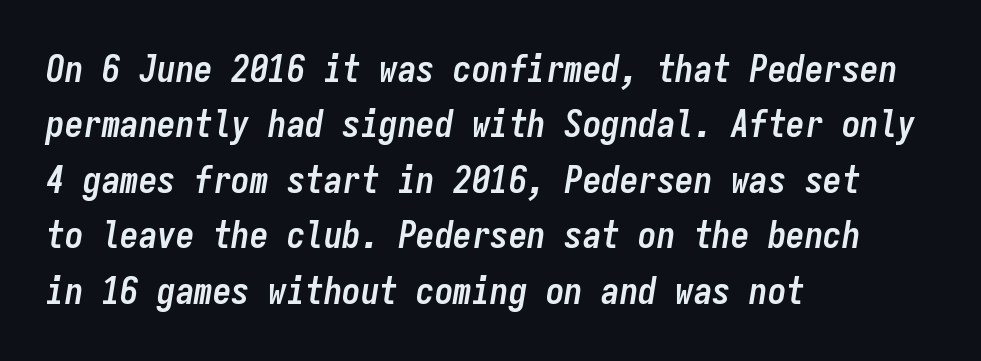
{"italic": "yes", "lean": "right", "slant_degrees": 9, "bold": "yes", "weight": "semibold", "width": "condensed", "stroke_contrast": "low", "x_height": "medium", "monospaced": "yes", "underline": "no", "align": "left", "line_spacing": "normal", "line_spacing_ratio": 1.5, "letter_spacing": "normal", "letter_spacing_em": 0.0, "glyph_px": 37}
